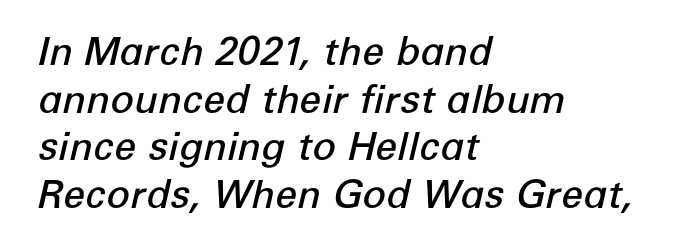
The image shows 39 px semibold type, italic (leaning right); set left-aligned, line spacing 1.22x, normal letter spacing, not underlined; low stroke contrast and a medium x-height.
